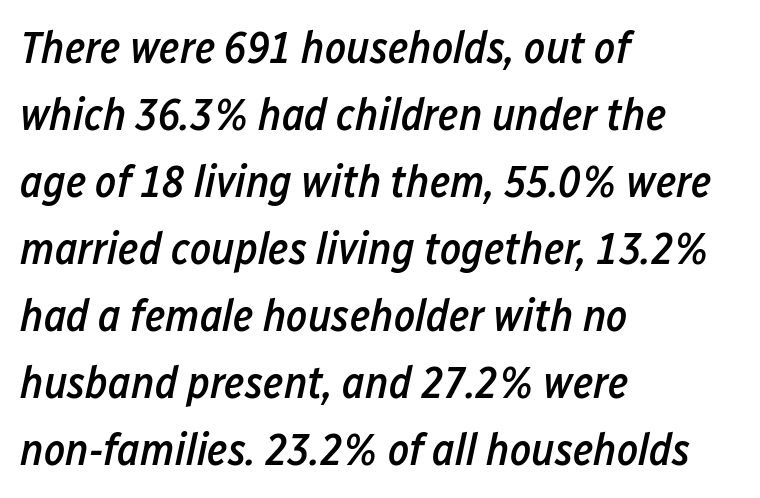
The axis of the letterforms is tilted away from vertical. Tracking here is standard; glyphs follow each other at the usual distance. One glance says typical: line gaps are just what's usual. Moderately thickened strokes mark this as semibold type. Short and long lines alike share a common starting point at left.
